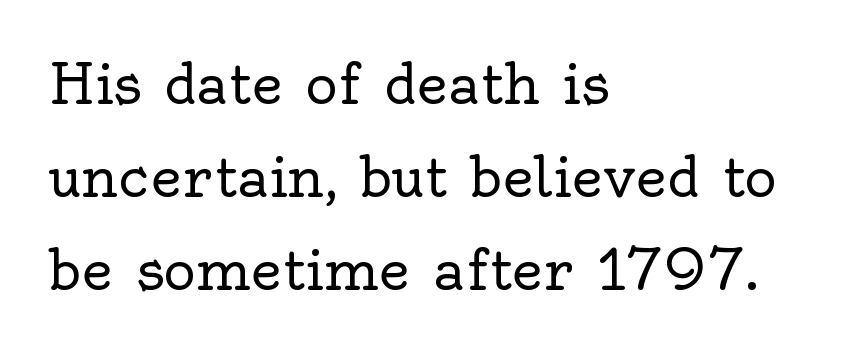
Q: Is the text bold? A: No.
Q: Is the text italic (slanted)? A: No, it is upright.
Q: Is the typeface a serif or a sans-serif typeface? A: Serif.
Q: Is the text underlined? A: No.
Q: How is the paragraph aligned? A: Left-aligned.
Q: Is the spacing between letters normal or unusually wide? A: Normal.
Q: Is the spacing between lines tight, normal or loose? A: Normal.
Q: Width (condensed, normal, or wide)? A: Normal.
Q: x-height? A: Small.
Q: Monospaced? A: No.
